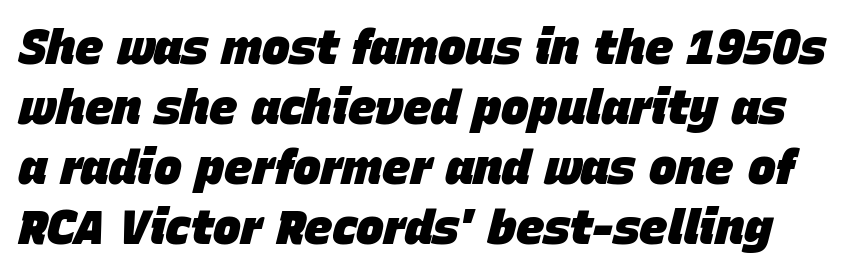
{"italic": "yes", "lean": "right", "slant_degrees": 15, "bold": "yes", "weight": "heavy", "width": "normal", "stroke_contrast": "low", "x_height": "large", "monospaced": "no", "underline": "no", "line_spacing": "normal", "line_spacing_ratio": 1.28, "letter_spacing": "normal", "letter_spacing_em": 0.0, "glyph_px": 47}
